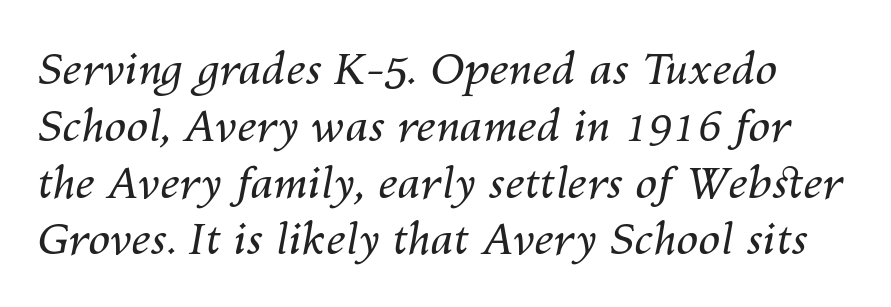
The image shows 44 px regular-weight type, italic (leaning right); set normal line spacing (1.29x), normal letter spacing, not underlined; medium stroke contrast and a medium x-height.
